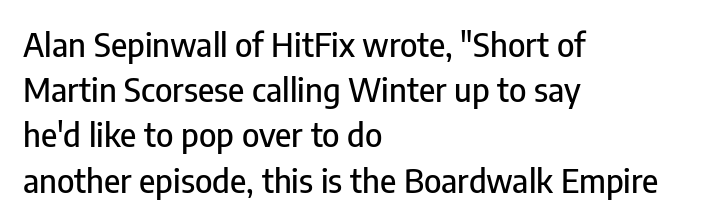
The image shows 33 px condensed sans-serif type, upright; set left-aligned, normal line spacing (1.37x), normal letter spacing, not underlined; low stroke contrast and a medium x-height.
